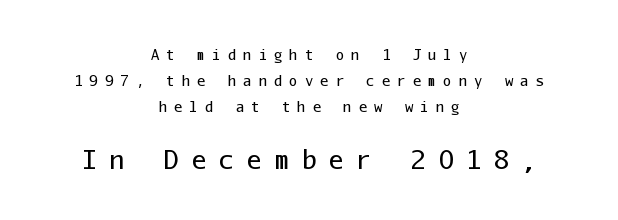
Q: Is the text bold? A: No.
Q: Is the text italic (slanted)? A: No, it is upright.
Q: Is the text underlined? A: No.
Q: How is the paragraph aligned? A: Centered.
Q: Is the spacing between letters normal or unusually wide? A: Unusually wide.
Q: Which block of text is set in a larger size, the first (top) or the second (bottom)? A: The second (bottom) one.
